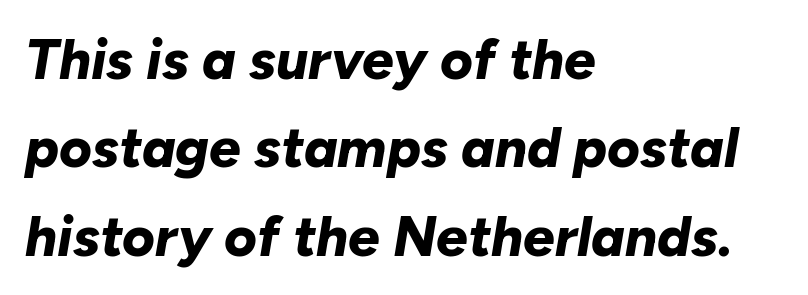
{"italic": "yes", "lean": "right", "slant_degrees": 10, "bold": "yes", "weight": "bold", "width": "normal", "stroke_contrast": "low", "x_height": "medium", "monospaced": "no", "underline": "no", "align": "left", "line_spacing": "normal", "line_spacing_ratio": 1.58, "letter_spacing": "normal", "letter_spacing_em": 0.0, "glyph_px": 56}
